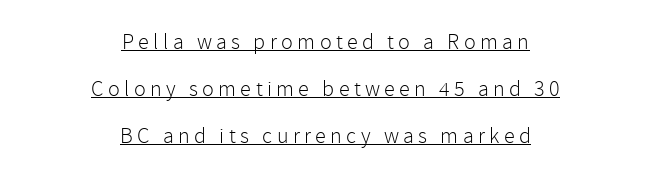
Underlined type. Do the letters lean? They stand straight. Horizontal bands of white between lines are thick stripes. Where is the straight margin? There isn't one; the lines are centered. Look at the tracking — it's clearly loosened, letters drifting apart.
